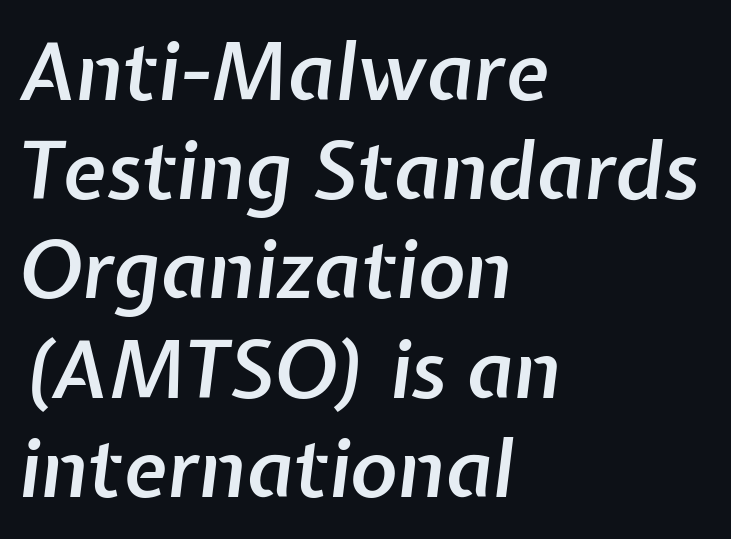
Just letters on the line, the space beneath them empty. Italic? Definitely — the glyphs are oblique. The characters look somewhat weighty, a semibold short of true bold. The passage is arranged the way most books set body copy — flush left.
